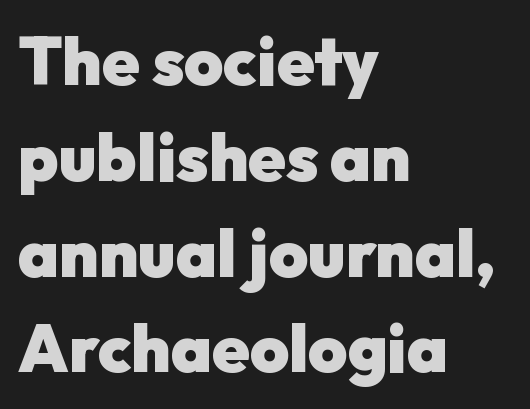
Q: Is the text bold? A: Yes.
Q: Is the text italic (slanted)? A: No, it is upright.
Q: Is the typeface a serif or a sans-serif typeface? A: Sans-serif.
Q: Is the text underlined? A: No.
Q: How is the paragraph aligned? A: Left-aligned.
Q: Is the spacing between letters normal or unusually wide? A: Normal.
Q: Is the spacing between lines tight, normal or loose? A: Normal.
Q: Width (condensed, normal, or wide)? A: Normal.
Q: Stroke contrast? A: Low.
Q: x-height? A: Medium.
Q: Monospaced? A: No.
